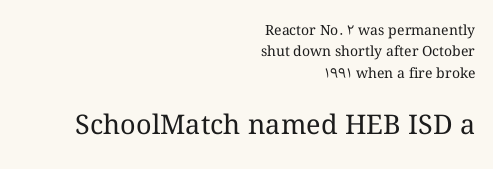
The image shows 27 px text type, upright; set right-aligned, normal line spacing (1.52x), normal letter spacing, not underlined; the second (bottom) block is 1.93x larger.
